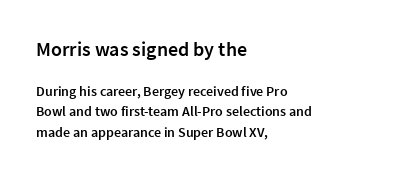
The setting favours the left margin, as ordinary paragraphs usually do. Honestly, there is no underline to notice here at all. Its strokes are somewhat broadened, the hallmark of semibold type. This sample uses plain, unmodified letter spacing.
